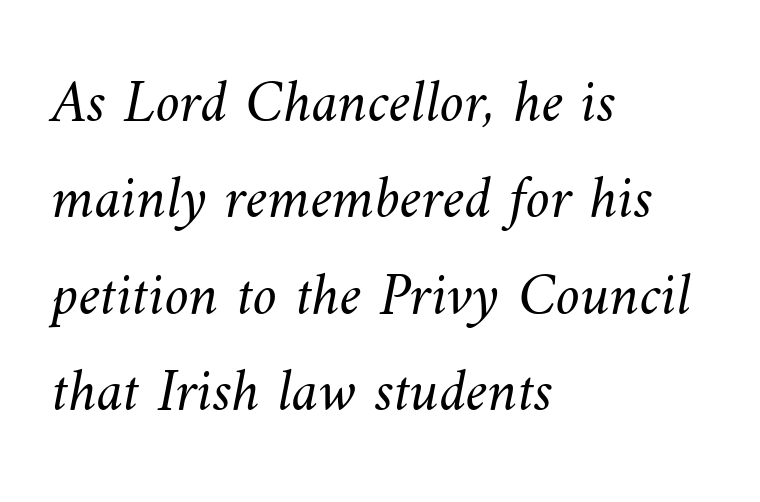
The image shows 61 px light type; set left-aligned, normal line spacing (1.58x), normal letter spacing, not underlined; medium stroke contrast and a small x-height.
